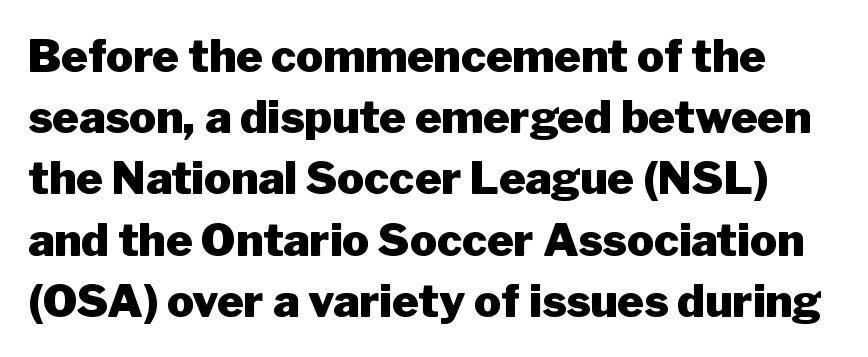
Italic? Not at all — the glyphs are vertical. The passage shown has conventional tracking throughout. These lines are rendered in a variable-pitch font. Classification — sans serif. Anything drawn beneath the words? Only blank space. I'd describe the lettering as bold — thick and assertive.
